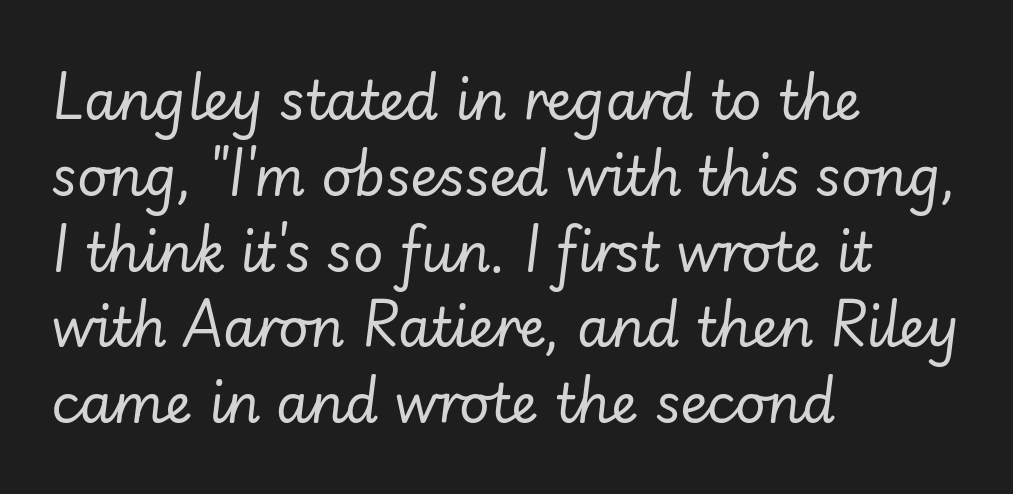
Honestly, the letter spacing is just normal — you wouldn't notice it. The space directly below the letters is spotless. Line beginnings align vertically; line endings do not. Character widths vary here, with narrow letters taking less room than wide ones. Quick note: italic.
